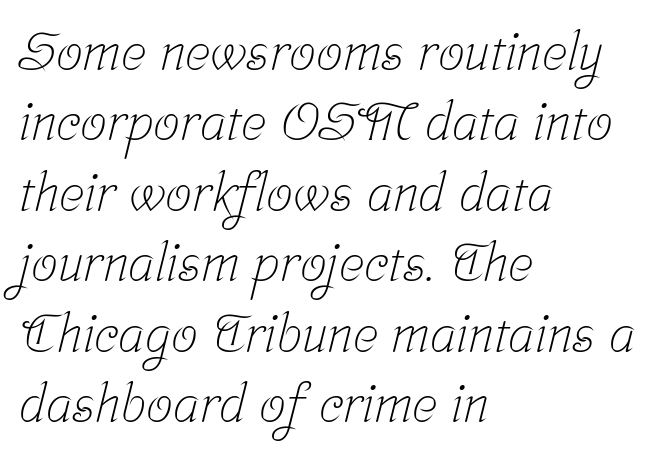
The image shows 53 px light, condensed serif type; set left-aligned, normal line spacing (1.33x), normal letter spacing, not underlined; low stroke contrast and a medium x-height.
